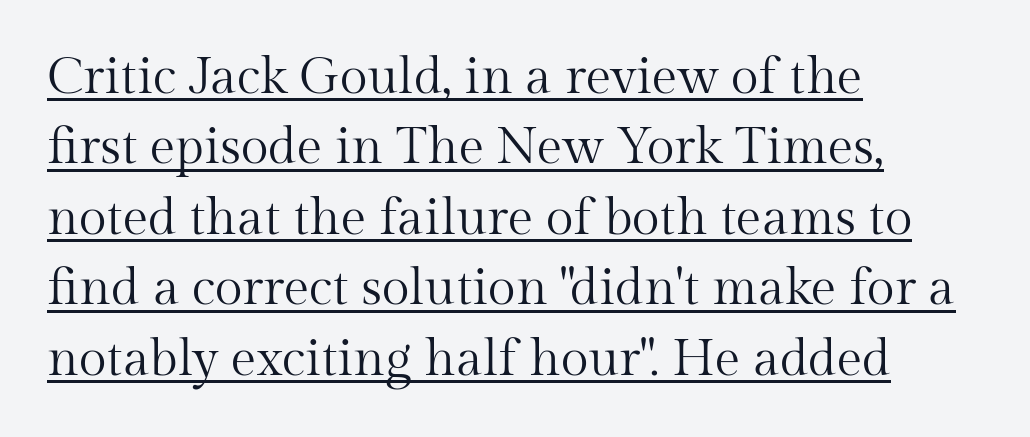
The passage shown has conventional tracking throughout. Line spacing here is normal. You can see a thin bar hugging the bottom of the glyphs. You can tell it's not italic because the verticals are truly vertical. Caption: multi-line text, flush left, ragged right.
